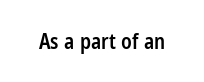
Typesetter's note: demi weight, one step under bold. The specimen omits any rule beneath the text block's lines. Is there any slant? The stems are plumb. Does extra space separate the letters? No, they use regular spacing.
